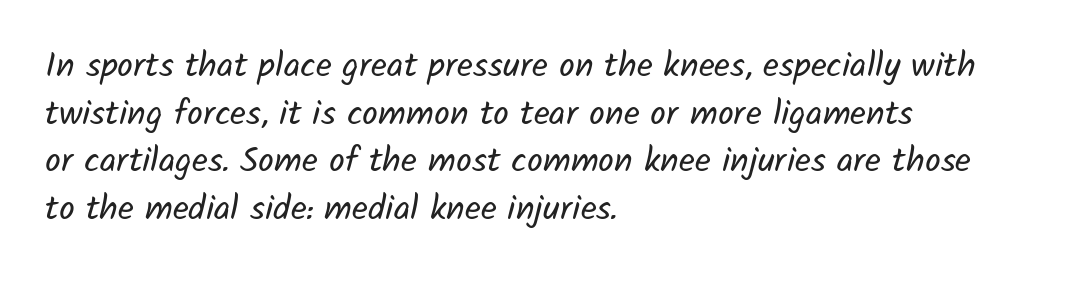
Horizontal alignment here is leftward, the default for most running prose. This is sans-serif lettering, the kind often seen on screens and signage. The passage shown is typed in a proportional face where columns would drift. Nobody drew a line under any word here. On a weight scale, this lands at 450 or below. The letterforms sit shoulder to shoulder at normal distance.
